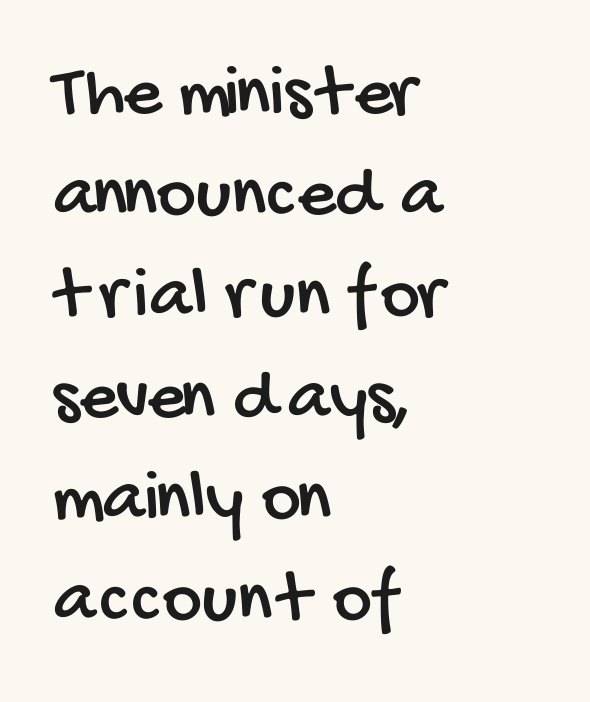
Q: Is the typeface a serif or a sans-serif typeface? A: Sans-serif.
Q: Is the text underlined? A: No.
Q: How is the paragraph aligned? A: Left-aligned.
Q: Is the spacing between letters normal or unusually wide? A: Normal.
Q: Is the spacing between lines tight, normal or loose? A: Normal.
Q: Width (condensed, normal, or wide)? A: Condensed.
Q: Stroke contrast? A: Low.
Q: x-height? A: Large.
Q: Monospaced? A: No.
